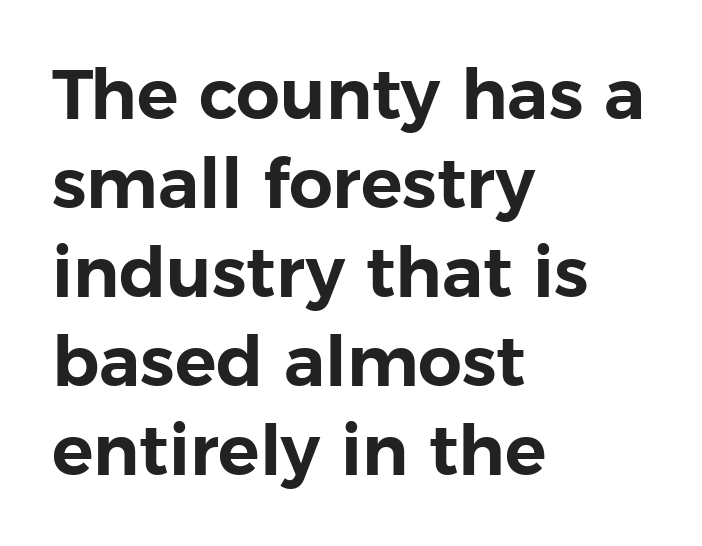
Q: Is the text italic (slanted)? A: No, it is upright.
Q: Is the typeface a serif or a sans-serif typeface? A: Sans-serif.
Q: Is the text underlined? A: No.
Q: How is the paragraph aligned? A: Left-aligned.
Q: Is the spacing between letters normal or unusually wide? A: Normal.
Q: Is the spacing between lines tight, normal or loose? A: Normal.
Q: Width (condensed, normal, or wide)? A: Normal.
Q: Stroke contrast? A: Low.
Q: x-height? A: Medium.
Q: Monospaced? A: No.
